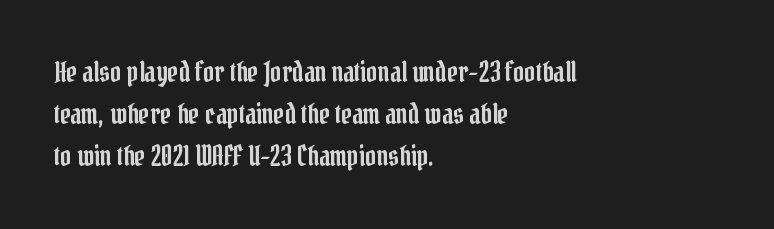
The image shows 27 px text type, upright; set left-aligned, normal line spacing (1.56x), normal letter spacing, not underlined.
